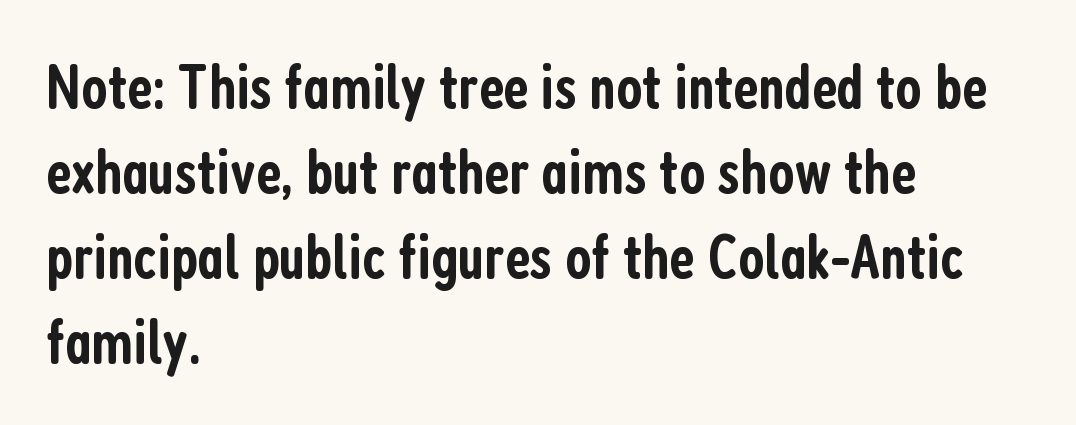
{"serif": "no", "italic": "no", "bold": "semi", "weight": "semibold", "width": "condensed", "stroke_contrast": "low", "x_height": "medium", "monospaced": "no", "underline": "no", "align": "left", "line_spacing": "normal", "line_spacing_ratio": 1.35, "letter_spacing": "normal", "letter_spacing_em": 0.0, "glyph_px": 63}
